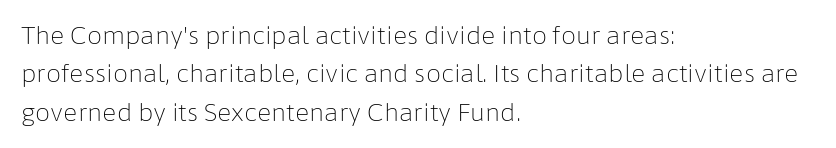
{"italic": "no", "bold": "no", "underline": "no", "align": "left", "line_spacing": "normal", "line_spacing_ratio": 1.6, "letter_spacing": "normal", "letter_spacing_em": 0.0, "glyph_px": 24}
